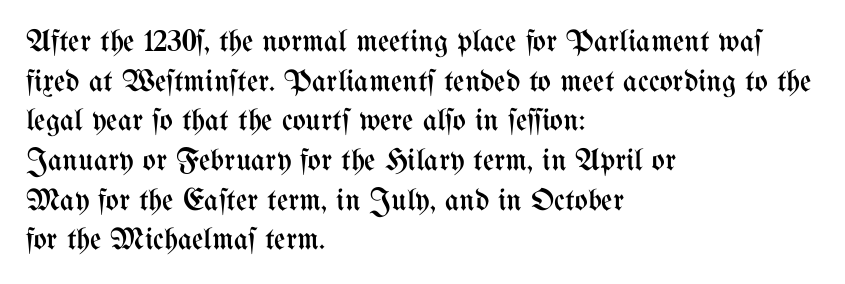
Q: Is the text bold? A: No.
Q: Is the text italic (slanted)? A: No, it is upright.
Q: Is the text underlined? A: No.
Q: How is the paragraph aligned? A: Left-aligned.
Q: Is the spacing between letters normal or unusually wide? A: Normal.
Q: Is the spacing between lines tight, normal or loose? A: Normal.
Q: Width (condensed, normal, or wide)? A: Condensed.
Q: Stroke contrast? A: Medium.
Q: x-height? A: Medium.
Q: Monospaced? A: No.
